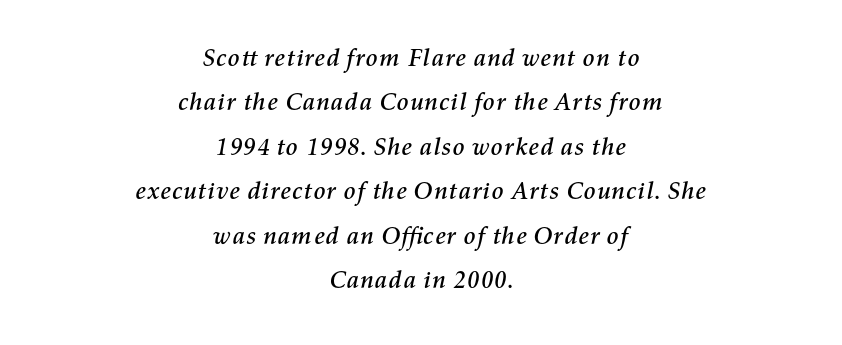
The image shows 25 px text type, italic (leaning right); set centered, line spacing 1.78x, normal letter spacing, not underlined.
